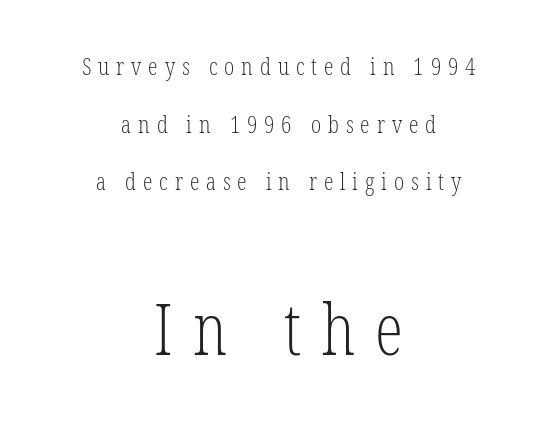
{"serif": "yes", "italic": "no", "bold": "no", "weight": "light", "width": "condensed", "stroke_contrast": "low", "x_height": "medium", "monospaced": "no", "underline": "no", "align": "center", "line_spacing": "loose", "line_spacing_ratio": 2.4, "letter_spacing": "wide", "letter_spacing_em": 0.29, "larger_block": "second", "size_ratio": 2.96, "glyph_px": 71}
